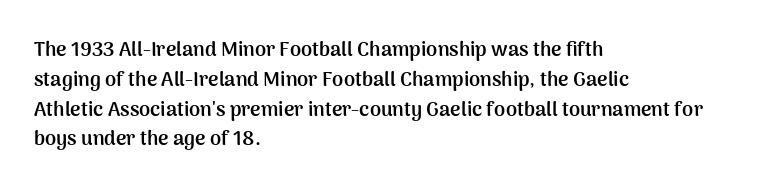
Q: Is the text bold? A: Yes.
Q: Is the text italic (slanted)? A: No, it is upright.
Q: Is the text underlined? A: No.
Q: How is the paragraph aligned? A: Left-aligned.
Q: Is the spacing between letters normal or unusually wide? A: Normal.
Q: Is the spacing between lines tight, normal or loose? A: Normal.
